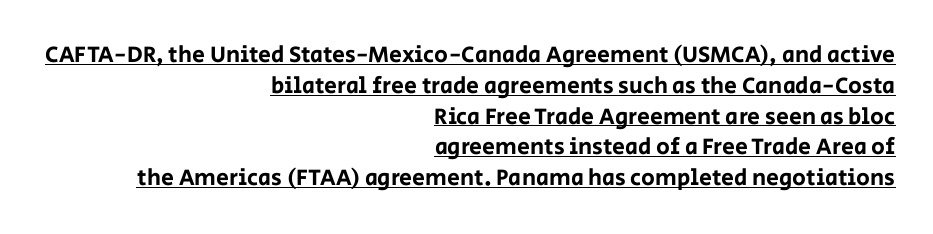
Q: Is the text italic (slanted)? A: No, it is upright.
Q: Is the text underlined? A: Yes.
Q: How is the paragraph aligned? A: Right-aligned.
Q: Is the spacing between letters normal or unusually wide? A: Normal.
Q: Is the spacing between lines tight, normal or loose? A: Normal.
